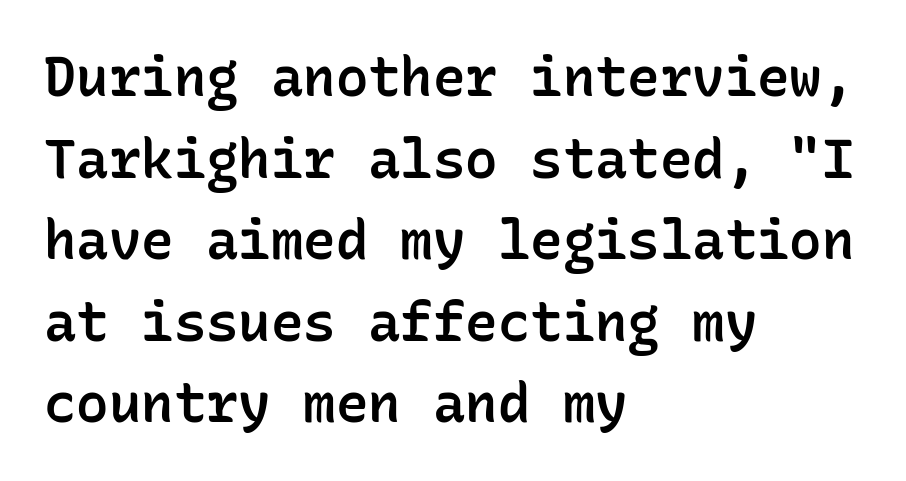
The image shows 54 px semibold sans-serif type, upright, monospaced; set left-aligned, normal line spacing (1.51x), normal letter spacing, not underlined; low stroke contrast and a medium x-height.
